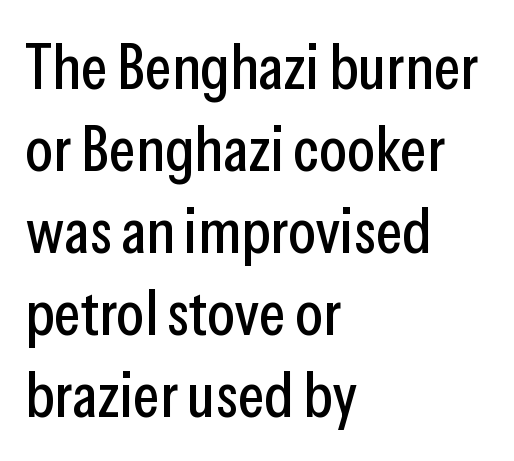
The image shows 64 px condensed sans-serif type, upright; set left-aligned, normal line spacing (1.28x), normal letter spacing, not underlined; low stroke contrast and a medium x-height.
